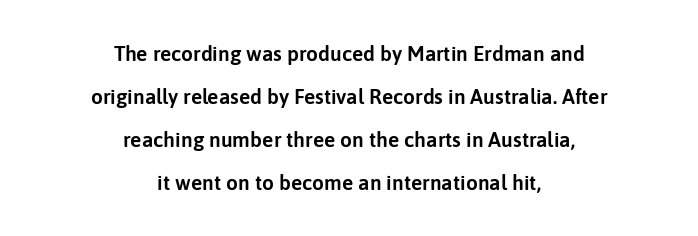
The lettering stays uniformly vertical, giving the passage a roman look. This sample is center-justified, so both line endings float freely. Only glyphs here, with clear space below each row. The gaps between neighbouring characters are ordinary and unremarkable.
